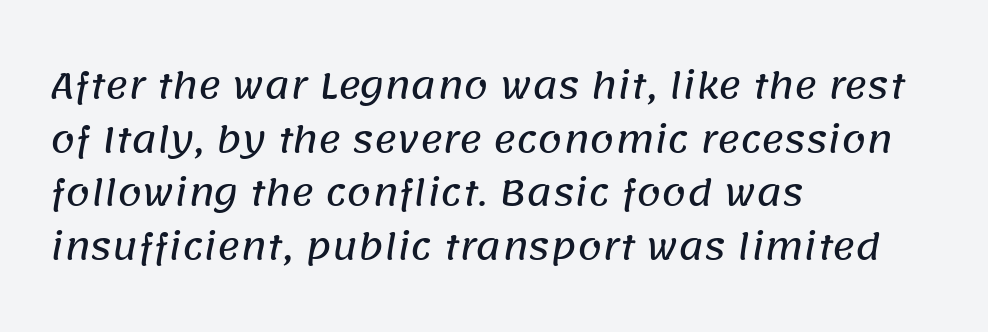
{"serif": "no", "width": "normal", "stroke_contrast": "low", "x_height": "large", "monospaced": "no", "underline": "no", "align": "left", "line_spacing": "normal", "line_spacing_ratio": 1.53, "letter_spacing": "normal", "letter_spacing_em": 0.0, "glyph_px": 35}
